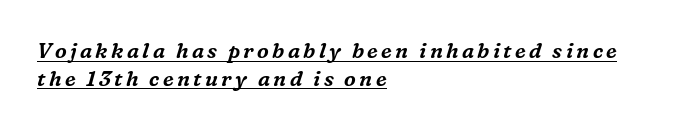
The image shows 21 px text type, italic (leaning right); set left-aligned, normal line spacing (1.31x), underlined.
